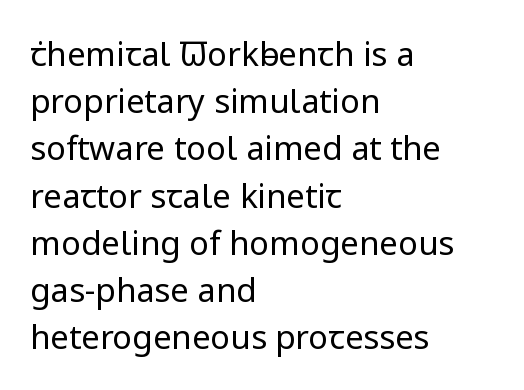
{"serif": "no", "italic": "no", "bold": "no", "weight": "regular", "width": "normal", "stroke_contrast": "low", "x_height": "medium", "monospaced": "no", "underline": "no", "align": "left", "line_spacing": "normal", "line_spacing_ratio": 1.43, "letter_spacing": "normal", "letter_spacing_em": 0.0, "glyph_px": 33}
